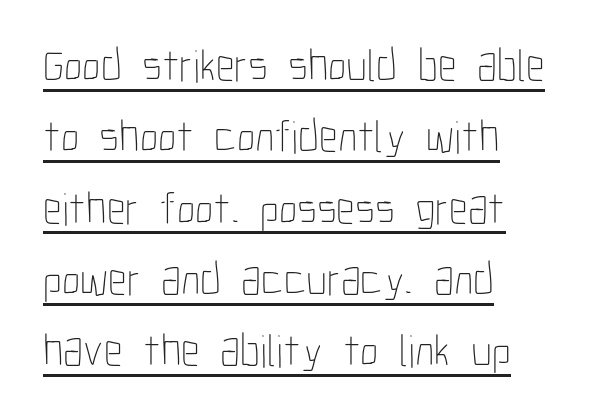
{"italic": "no", "bold": "no", "weight": "thin", "width": "condensed", "stroke_contrast": "low", "x_height": "medium", "monospaced": "no", "underline": "yes", "align": "left", "line_spacing": "normal", "line_spacing_ratio": 1.55, "letter_spacing": "normal", "letter_spacing_em": 0.0, "glyph_px": 46}
